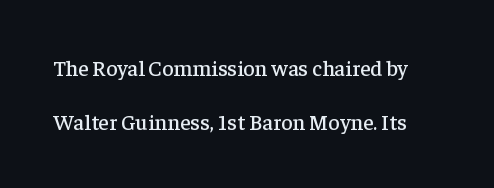
Q: Is the text italic (slanted)? A: No, it is upright.
Q: Is the text underlined? A: No.
Q: Is the spacing between letters normal or unusually wide? A: Normal.
Q: Is the spacing between lines tight, normal or loose? A: Loose.
